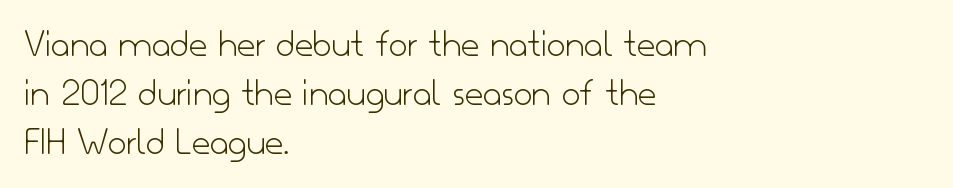
{"serif": "no", "italic": "no", "bold": "no", "weight": "light", "width": "normal", "stroke_contrast": "low", "x_height": "small", "monospaced": "no", "underline": "no", "align": "left", "line_spacing_ratio": 1.23, "letter_spacing": "normal", "letter_spacing_em": 0.0, "glyph_px": 40}
